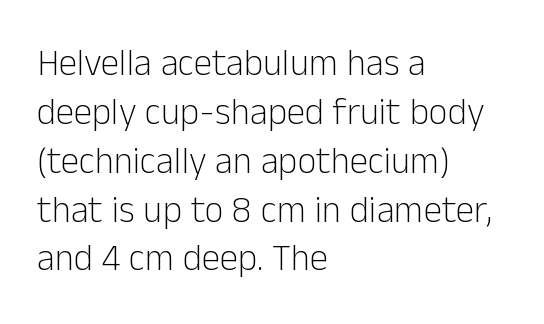
Each letter keeps its own natural width here, so spacing adapts to shape. Tracking here is standard; glyphs follow each other at the usual distance. Is the stroke heavy? The answer is a plain regular-or-lighter. Notice how the passage keeps a crisp vertical edge on the left only. How would I describe the line gaps? Plain and ordinary. Nope, no serifs anywhere on these letters.
